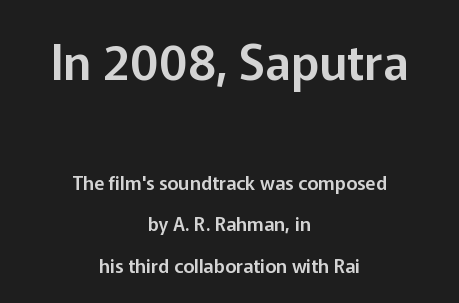
Q: Is the text italic (slanted)? A: No, it is upright.
Q: Is the typeface a serif or a sans-serif typeface? A: Sans-serif.
Q: Is the text underlined? A: No.
Q: How is the paragraph aligned? A: Centered.
Q: Is the spacing between letters normal or unusually wide? A: Normal.
Q: Is the spacing between lines tight, normal or loose? A: Loose.
Q: Which block of text is set in a larger size, the first (top) or the second (bottom)? A: The first (top) one.
Q: Width (condensed, normal, or wide)? A: Normal.
Q: Stroke contrast? A: Low.
Q: x-height? A: Medium.
Q: Monospaced? A: No.
